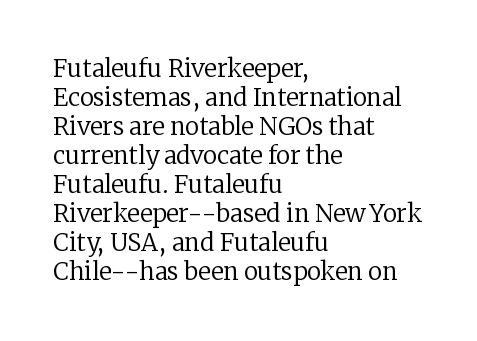
The image shows 24 px text type, upright; set left-aligned, line spacing 1.21x, normal letter spacing, not underlined.
